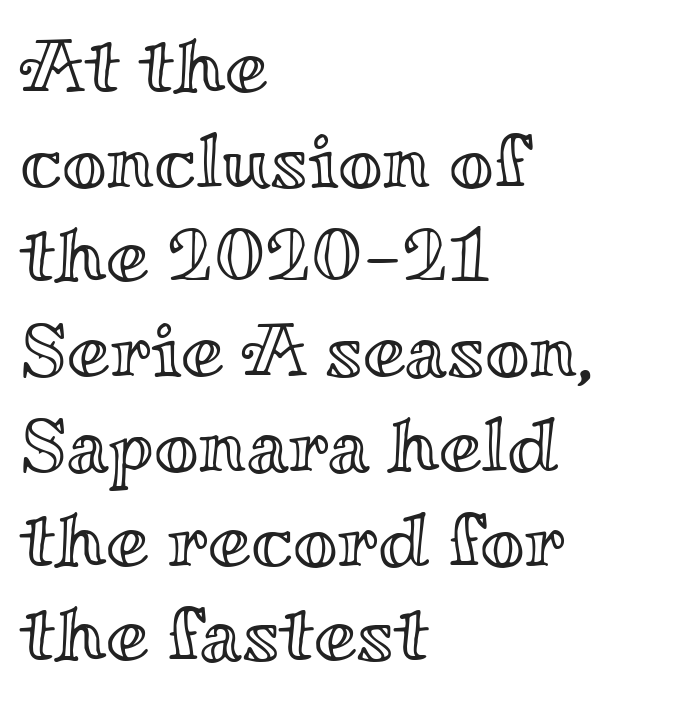
Q: Is the text italic (slanted)? A: No, it is upright.
Q: Is the text underlined? A: No.
Q: How is the paragraph aligned? A: Left-aligned.
Q: Is the spacing between letters normal or unusually wide? A: Normal.
Q: Width (condensed, normal, or wide)? A: Wide.
Q: x-height? A: Small.
Q: Monospaced? A: No.
